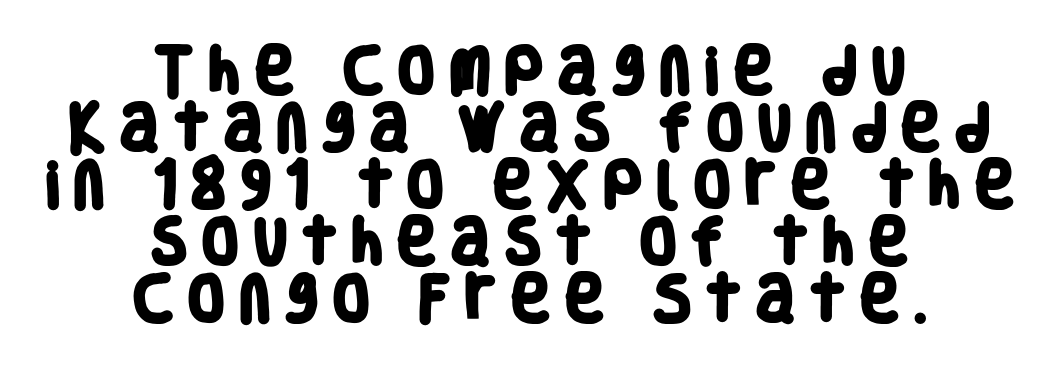
Q: Is the text bold? A: Yes.
Q: Is the typeface a serif or a sans-serif typeface? A: Sans-serif.
Q: Is the text underlined? A: No.
Q: How is the paragraph aligned? A: Centered.
Q: Is the spacing between letters normal or unusually wide? A: Unusually wide.
Q: Is the spacing between lines tight, normal or loose? A: Tight.
Q: Width (condensed, normal, or wide)? A: Condensed.
Q: Stroke contrast? A: Low.
Q: x-height? A: Large.
Q: Monospaced? A: No.
